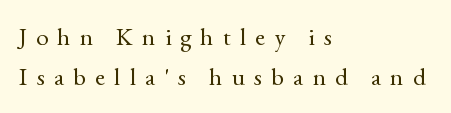
{"italic": "no", "bold": "no", "underline": "no", "align": "left", "line_spacing": "normal", "line_spacing_ratio": 1.61, "letter_spacing": "wide", "letter_spacing_em": 0.37, "glyph_px": 25}
